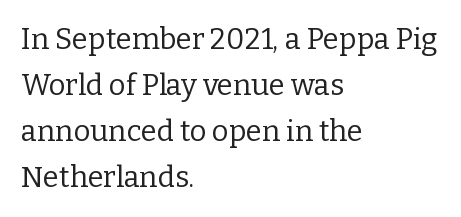
Words appear dense and cohesive because spacing is normal. The line-height multiplier appears to be the usual default. The type family on display is of the serif kind. The passage shown is not bold in any degree.
